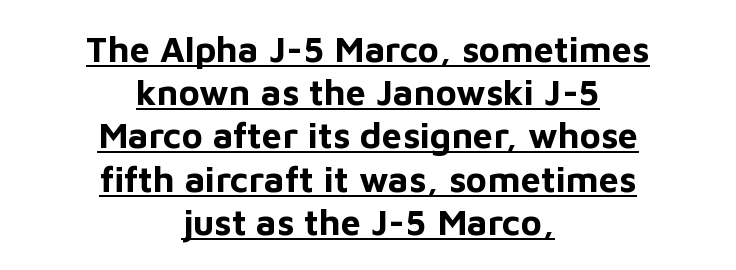
The image shows 36 px bold sans-serif type, upright; set centered, line spacing 1.2x, normal letter spacing, underlined; low stroke contrast and a medium x-height.
